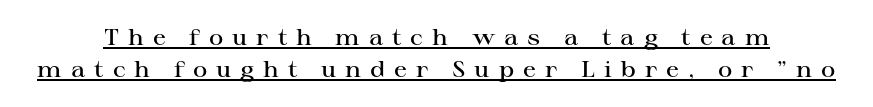
You can tell it's not italic because the verticals are truly vertical. A fair bit of extra ink — the face is semibold, not bold. Honestly, the underline is the first thing you notice here. Glyph-to-glyph distance is far greater than everyday printed text. Teacher's note: observe the equal gaps on both sides — that is centered alignment. One glance says typical: line gaps are just what's usual.
